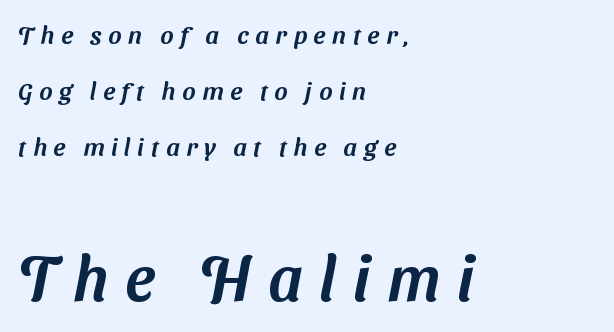
Q: Is the typeface a serif or a sans-serif typeface? A: Sans-serif.
Q: Is the text underlined? A: No.
Q: How is the paragraph aligned? A: Left-aligned.
Q: Is the spacing between letters normal or unusually wide? A: Unusually wide.
Q: Is the spacing between lines tight, normal or loose? A: Loose.
Q: Which block of text is set in a larger size, the first (top) or the second (bottom)? A: The second (bottom) one.
Q: Width (condensed, normal, or wide)? A: Normal.
Q: Stroke contrast? A: Medium.
Q: x-height? A: Medium.
Q: Monospaced? A: No.
